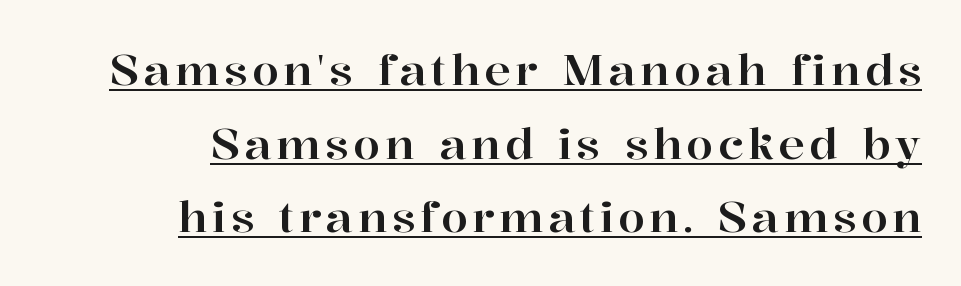
The image shows 43 px serif type, upright; set right-aligned, line spacing 1.71x, underlined; high stroke contrast and a medium x-height.
